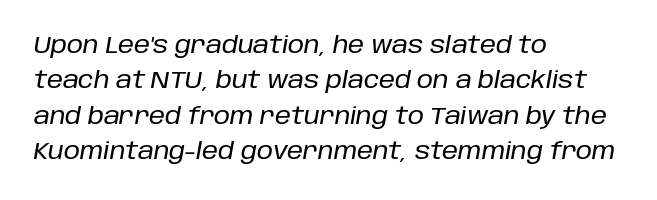
The image shows 23 px text type, italic (leaning right); set left-aligned, normal line spacing (1.54x), normal letter spacing, not underlined.
